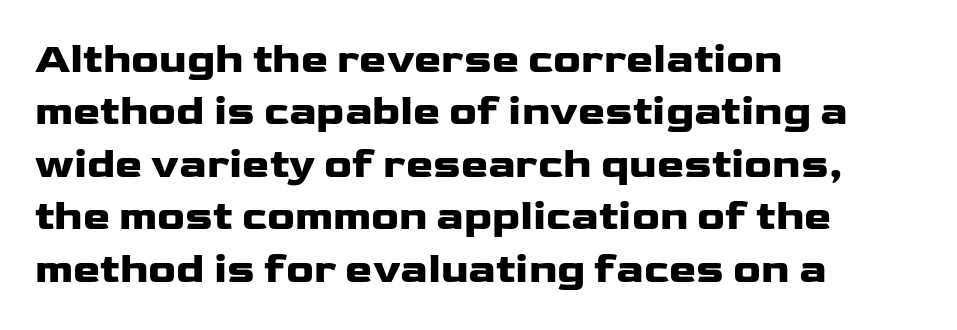
Q: Is the text bold? A: Yes.
Q: Is the text italic (slanted)? A: No, it is upright.
Q: Is the typeface a serif or a sans-serif typeface? A: Sans-serif.
Q: Is the text underlined? A: No.
Q: How is the paragraph aligned? A: Left-aligned.
Q: Is the spacing between letters normal or unusually wide? A: Normal.
Q: Is the spacing between lines tight, normal or loose? A: Normal.
Q: Width (condensed, normal, or wide)? A: Wide.
Q: Stroke contrast? A: Low.
Q: x-height? A: Medium.
Q: Monospaced? A: No.
